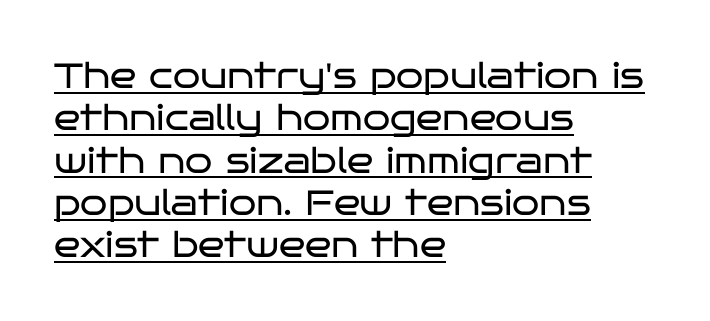
Q: Is the text bold? A: No.
Q: Is the text italic (slanted)? A: No, it is upright.
Q: Is the typeface a serif or a sans-serif typeface? A: Sans-serif.
Q: Is the text underlined? A: Yes.
Q: How is the paragraph aligned? A: Left-aligned.
Q: Is the spacing between letters normal or unusually wide? A: Normal.
Q: Width (condensed, normal, or wide)? A: Wide.
Q: Stroke contrast? A: Low.
Q: x-height? A: Large.
Q: Monospaced? A: No.
